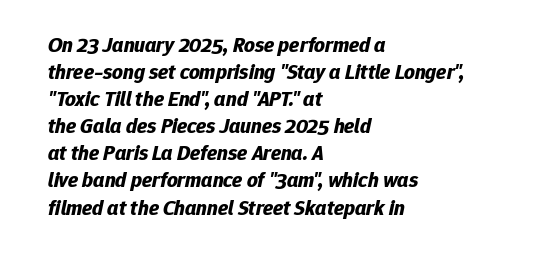
Q: Is the text bold? A: Yes.
Q: Is the text italic (slanted)? A: Yes, it leans right by about 12 degrees.
Q: Is the text underlined? A: No.
Q: How is the paragraph aligned? A: Left-aligned.
Q: Is the spacing between letters normal or unusually wide? A: Normal.
Q: Is the spacing between lines tight, normal or loose? A: Normal.
